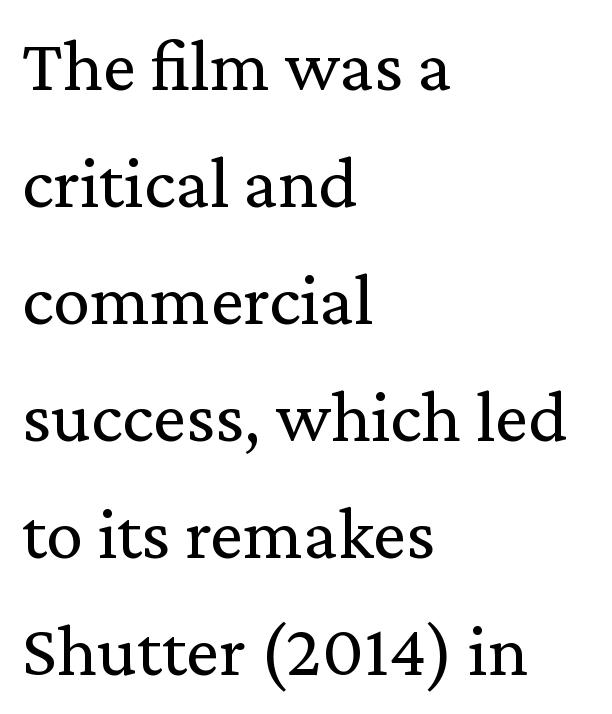
Q: Is the text bold? A: No.
Q: Is the text italic (slanted)? A: No, it is upright.
Q: Is the typeface a serif or a sans-serif typeface? A: Serif.
Q: Is the text underlined? A: No.
Q: How is the paragraph aligned? A: Left-aligned.
Q: Is the spacing between letters normal or unusually wide? A: Normal.
Q: Is the spacing between lines tight, normal or loose? A: Normal.
Q: Width (condensed, normal, or wide)? A: Normal.
Q: Stroke contrast? A: Medium.
Q: x-height? A: Medium.
Q: Monospaced? A: No.
